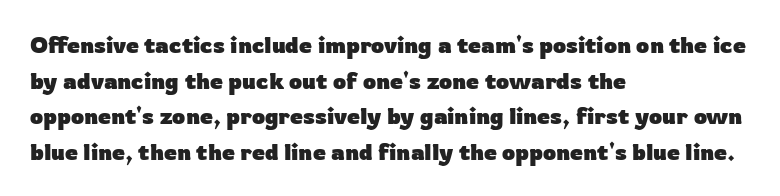
{"italic": "no", "bold": "yes", "underline": "no", "align": "left", "line_spacing": "normal", "line_spacing_ratio": 1.55, "letter_spacing": "normal", "letter_spacing_em": 0.0, "glyph_px": 23}
